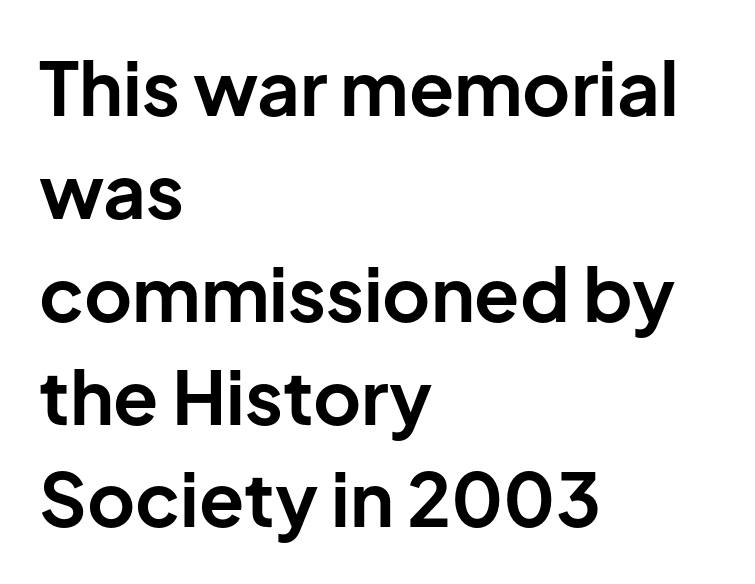
The lines in this sample share a left origin and differ only in where they stop. What stands out about the letter spacing? Nothing — it is the standard amount. Students, observe: this is what conventionally led text looks like. In terms of weight, the rendering is a true, heavy bold. The passage shown is not underscored anywhere.
